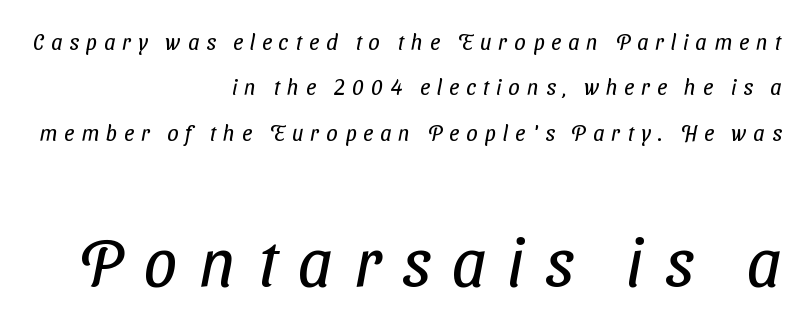
{"serif": "no", "bold": "no", "weight": "regular", "width": "condensed", "stroke_contrast": "low", "x_height": "medium", "monospaced": "no", "underline": "no", "align": "right", "line_spacing": "loose", "line_spacing_ratio": 2.06, "letter_spacing": "wide", "letter_spacing_em": 0.32, "larger_block": "second", "size_ratio": 3.05, "glyph_px": 67}
